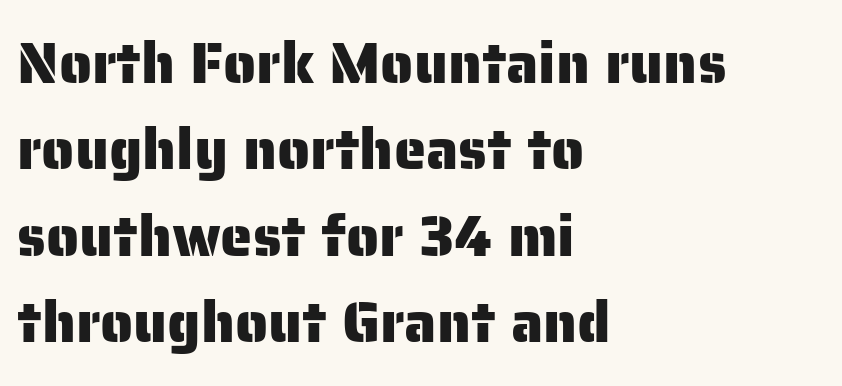
The paragraph has a hard left edge and a soft right edge. Each word holds together tightly as a unit, with standard inter-letter gaps. Line spacing here is normal. Descenders are the only things crossing below the line.
